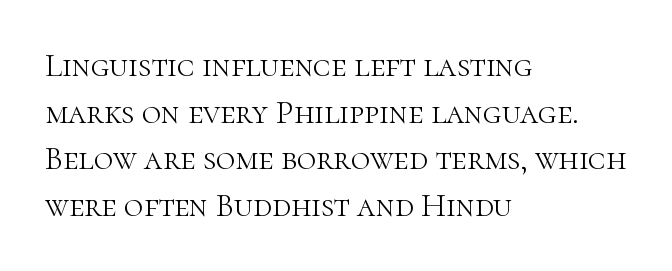
{"serif": "yes", "italic": "no", "bold": "no", "weight": "light", "width": "normal", "stroke_contrast": "high", "x_height": "medium", "monospaced": "no", "underline": "no", "align": "left", "line_spacing": "normal", "line_spacing_ratio": 1.41, "letter_spacing": "normal", "letter_spacing_em": 0.0, "glyph_px": 33}
